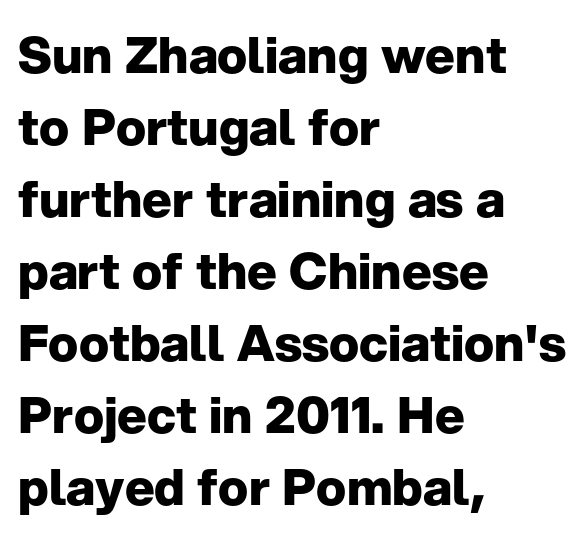
The image shows 50 px heavy sans-serif type, upright; set left-aligned, normal line spacing (1.44x), normal letter spacing, not underlined; low stroke contrast and a medium x-height.
